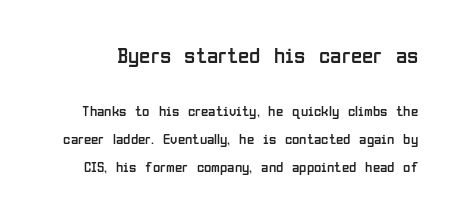
{"italic": "no", "bold": "no", "underline": "no", "line_spacing_ratio": 1.86, "letter_spacing": "normal", "letter_spacing_em": 0.0, "larger_block": "first", "size_ratio": 1.53, "glyph_px": 23}
